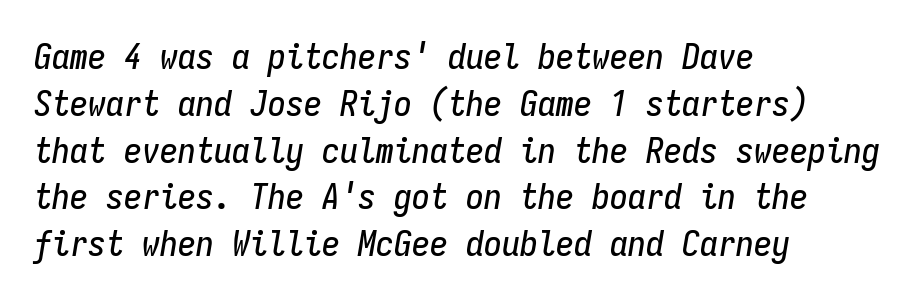
The image shows 36 px condensed type, italic (leaning right), monospaced; set left-aligned, normal line spacing (1.3x), normal letter spacing, not underlined; low stroke contrast and a medium x-height.
